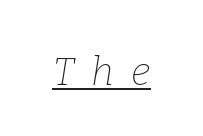
Q: Is the text bold? A: No.
Q: Is the text italic (slanted)? A: Yes, it leans right by about 9 degrees.
Q: Is the typeface a serif or a sans-serif typeface? A: Serif.
Q: Is the text underlined? A: Yes.
Q: How is the paragraph aligned? A: Centered.
Q: Is the spacing between letters normal or unusually wide? A: Unusually wide.
Q: Width (condensed, normal, or wide)? A: Normal.
Q: Stroke contrast? A: Low.
Q: x-height? A: Medium.
Q: Monospaced? A: No.
